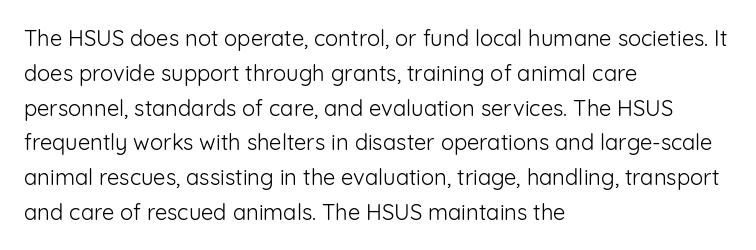
All the whitespace from short lines collects on the right. No extra tracking has been applied to these lines. Characters remain perfectly vertical along every line. The space beneath each line is pristine and unruled. Vertical stems look standard width or narrower in stroke.
